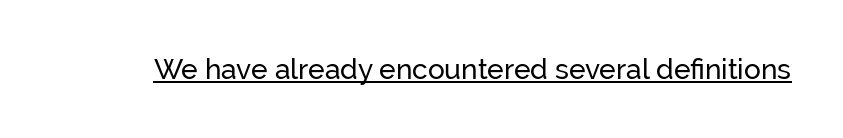
Each line of the rendering has a horizontal stroke beneath the glyphs. The letterforms sit shoulder to shoulder at normal distance. If you drew a line through each stem, it would be perfectly vertical. Nope, no serifs anywhere on these letters. This sample has the flowing, uneven cadence of proportional lettering.
